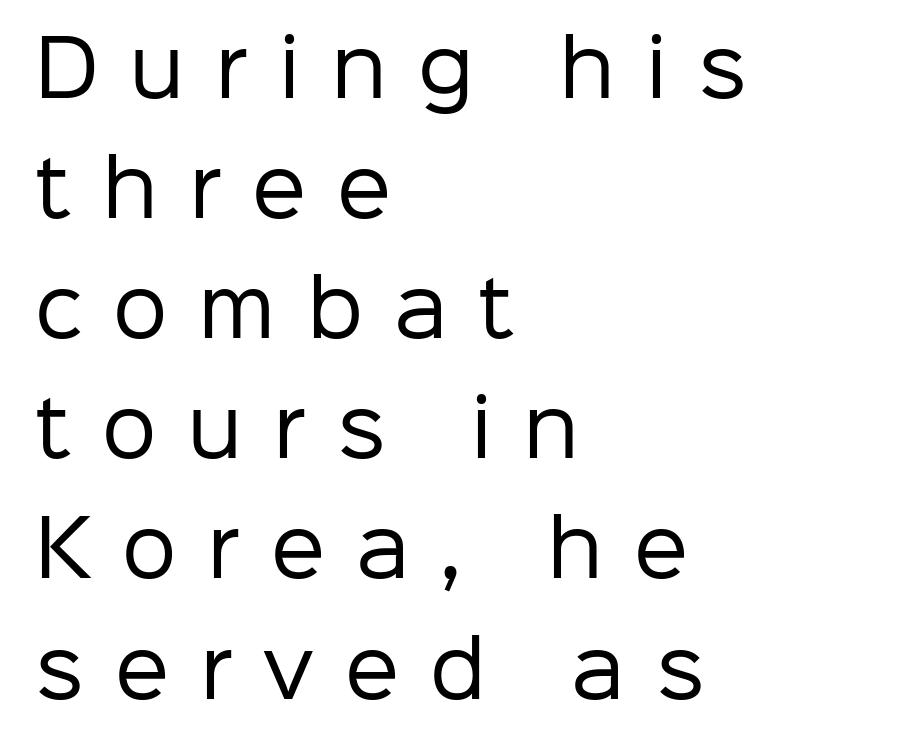
A bare baseline throughout the passage. Horizontal bands of white between lines are of average thickness. Ink coverage per letter is moderate at most. This is roman type, the default non-slanted kind. Substantial extra tracking has been applied to these lines.
